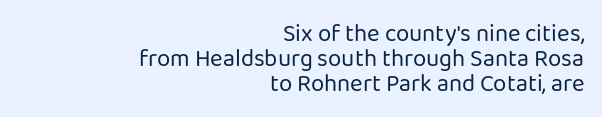
Q: Is the text bold? A: No.
Q: Is the text italic (slanted)? A: No, it is upright.
Q: Is the text underlined? A: No.
Q: How is the paragraph aligned? A: Right-aligned.
Q: Is the spacing between letters normal or unusually wide? A: Normal.
Q: Is the spacing between lines tight, normal or loose? A: Tight.
